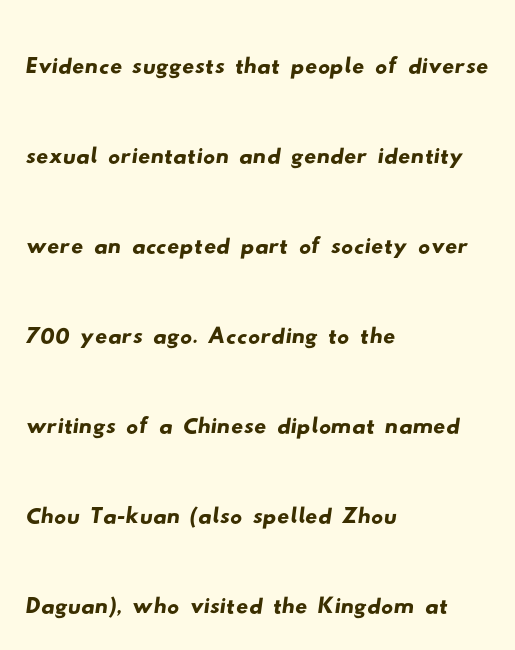
The image shows 60 px wide sans-serif type; set left-aligned, normal line spacing (1.5x), normal letter spacing, not underlined; low stroke contrast and a small x-height.
